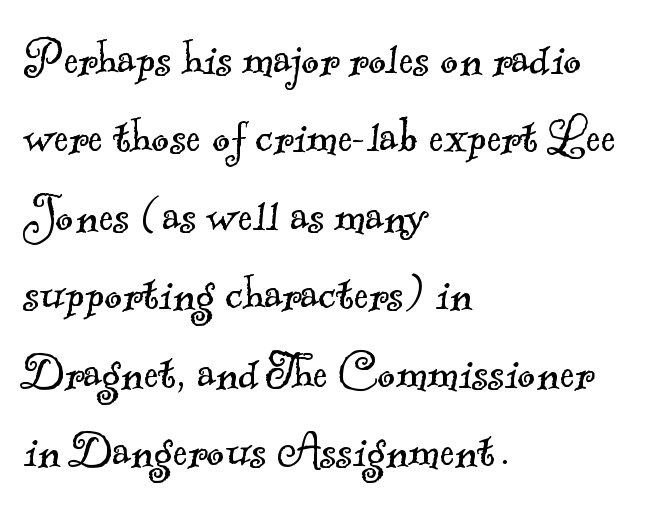
Q: Is the text bold? A: No.
Q: Is the typeface a serif or a sans-serif typeface? A: Serif.
Q: Is the text underlined? A: No.
Q: How is the paragraph aligned? A: Left-aligned.
Q: Is the spacing between letters normal or unusually wide? A: Normal.
Q: Is the spacing between lines tight, normal or loose? A: Normal.
Q: Width (condensed, normal, or wide)? A: Normal.
Q: x-height? A: Small.
Q: Monospaced? A: No.
